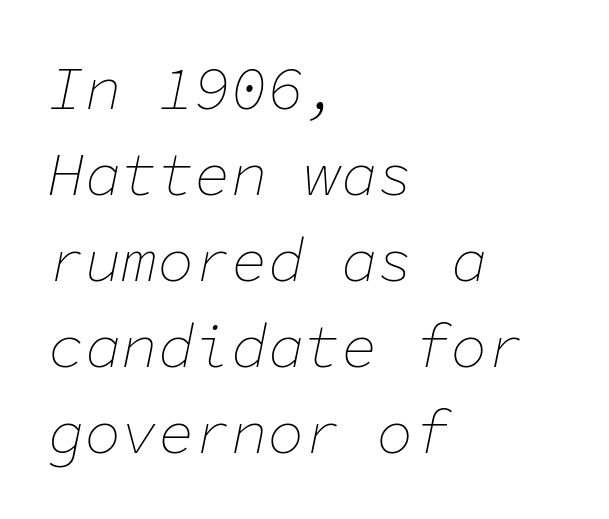
{"italic": "yes", "lean": "right", "slant_degrees": 11, "bold": "no", "weight": "thin", "width": "normal", "stroke_contrast": "low", "x_height": "medium", "monospaced": "yes", "underline": "no", "align": "left", "line_spacing": "normal", "line_spacing_ratio": 1.41, "letter_spacing": "normal", "letter_spacing_em": 0.0, "glyph_px": 61}
